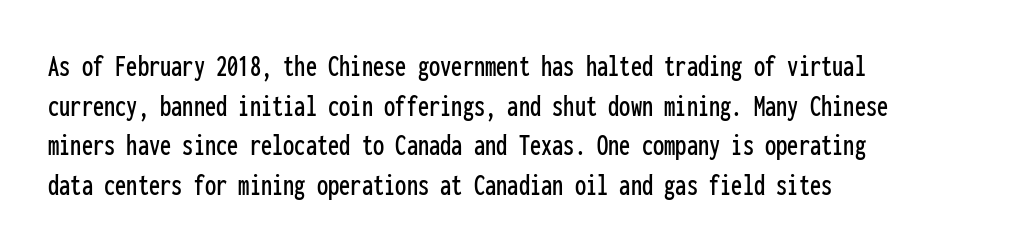
The image shows 32 px condensed sans-serif type, upright, monospaced; set left-aligned, line spacing 1.24x, normal letter spacing, not underlined; low stroke contrast and a medium x-height.
